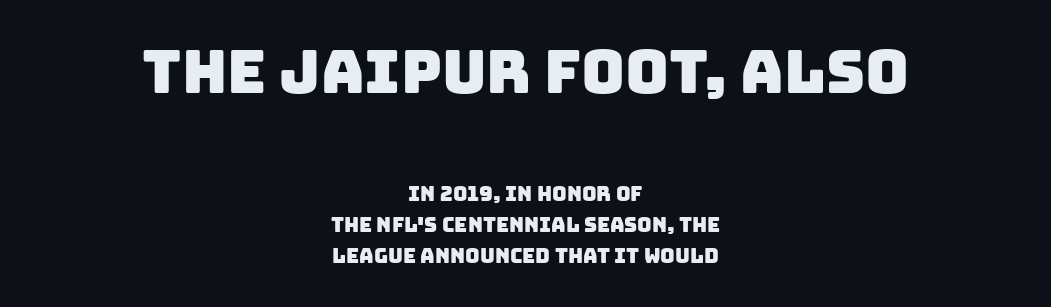
Q: Is the typeface a serif or a sans-serif typeface? A: Sans-serif.
Q: Is the text underlined? A: No.
Q: How is the paragraph aligned? A: Centered.
Q: Is the spacing between letters normal or unusually wide? A: Normal.
Q: Is the spacing between lines tight, normal or loose? A: Normal.
Q: Which block of text is set in a larger size, the first (top) or the second (bottom)? A: The first (top) one.
Q: Width (condensed, normal, or wide)? A: Normal.
Q: Stroke contrast? A: Low.
Q: x-height? A: Large.
Q: Monospaced? A: No.
